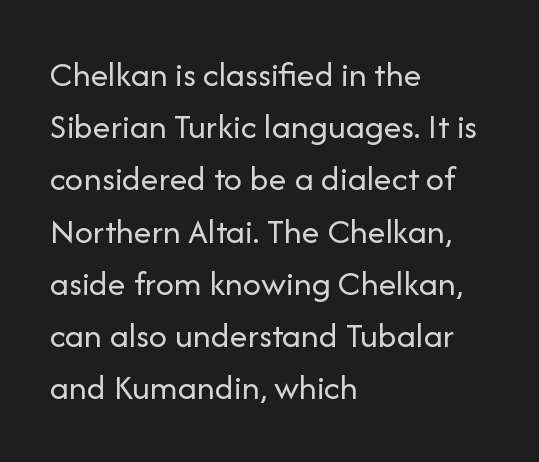
Descenders are the only things crossing below the line. A normal amount of white space separates one row of letters from the next. Ascenders rise straight up at ninety degrees. The compositor pushed each line to the left boundary. Stems here are at most as thick as an everyday book face.
